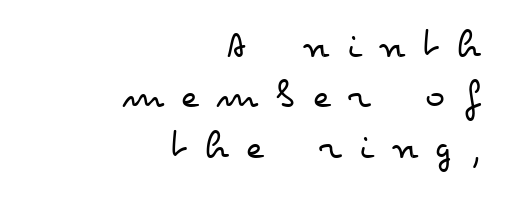
The letters stand upright; this is a roman face. Is this a fixed-width face? No — the glyphs have proportional, varying widths. Descenders hang freely into open space. Bold? No — there's no thickening of the strokes. Characters follow at a spacing far wider than the type designer built in.
